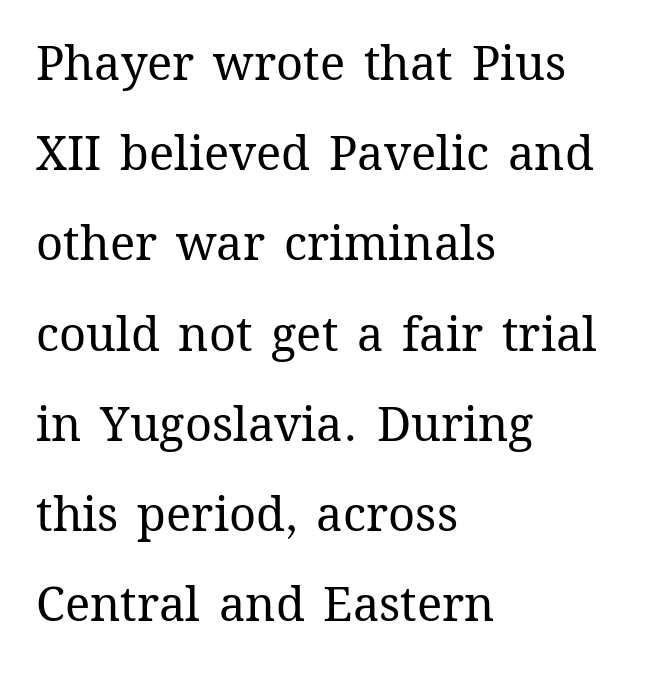
Q: Is the text bold? A: No.
Q: Is the text italic (slanted)? A: No, it is upright.
Q: Is the text underlined? A: No.
Q: How is the paragraph aligned? A: Left-aligned.
Q: Is the spacing between letters normal or unusually wide? A: Normal.
Q: Is the spacing between lines tight, normal or loose? A: Loose.
Q: Width (condensed, normal, or wide)? A: Normal.
Q: Stroke contrast? A: Medium.
Q: x-height? A: Medium.
Q: Monospaced? A: No.
